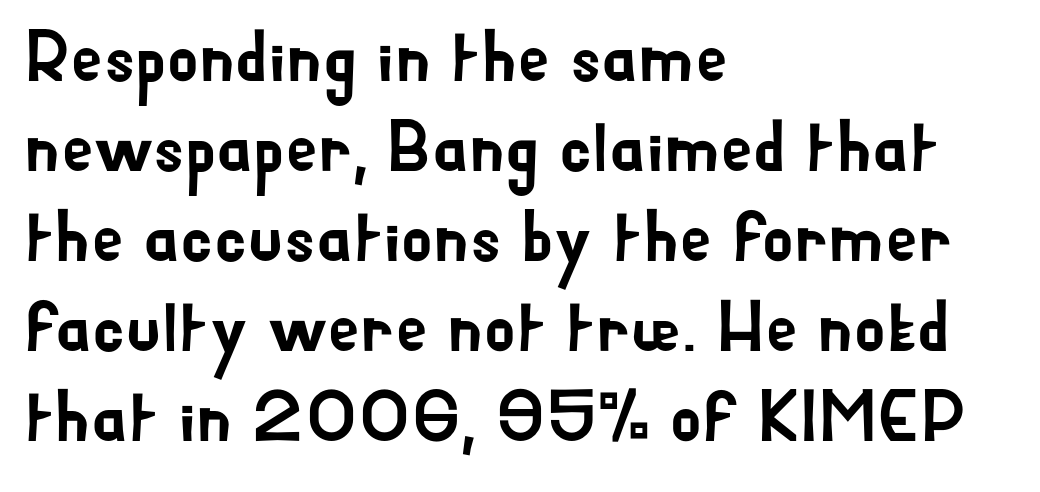
{"serif": "no", "italic": "no", "width": "normal", "stroke_contrast": "low", "x_height": "small", "monospaced": "no", "underline": "no", "align": "left", "line_spacing": "normal", "line_spacing_ratio": 1.25, "letter_spacing": "normal", "letter_spacing_em": 0.0, "glyph_px": 72}
